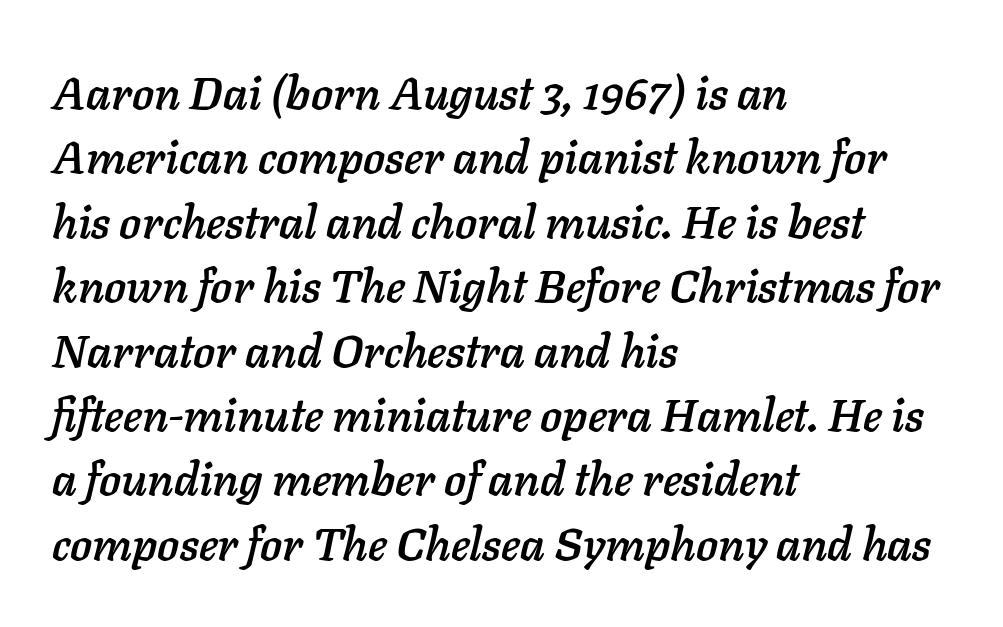
The image shows 46 px text type, italic (leaning right); set left-aligned, normal line spacing (1.4x), normal letter spacing, not underlined; low stroke contrast and a medium x-height.
